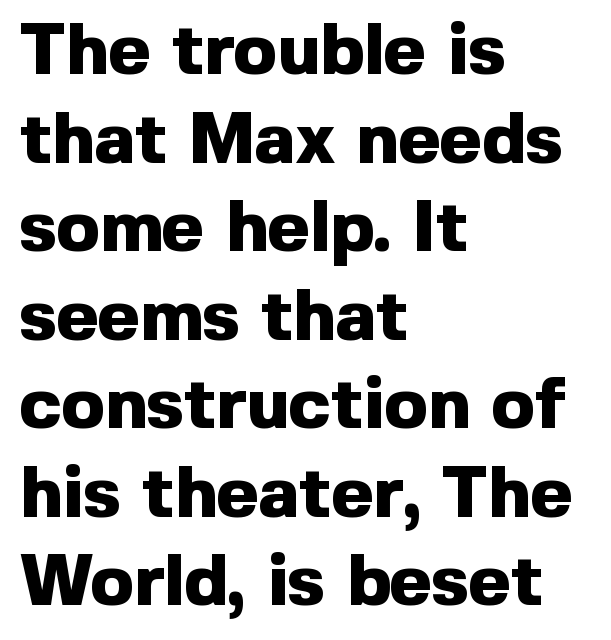
Q: Is the text bold? A: Yes.
Q: Is the text italic (slanted)? A: No, it is upright.
Q: Is the typeface a serif or a sans-serif typeface? A: Sans-serif.
Q: Is the text underlined? A: No.
Q: How is the paragraph aligned? A: Left-aligned.
Q: Is the spacing between letters normal or unusually wide? A: Normal.
Q: Width (condensed, normal, or wide)? A: Normal.
Q: x-height? A: Medium.
Q: Monospaced? A: No.
